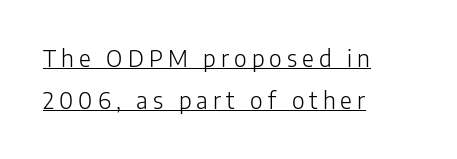
The image shows 23 px text type, upright; set left-aligned, line spacing 1.83x, unusually wide letter spacing (+0.22 em), underlined.
